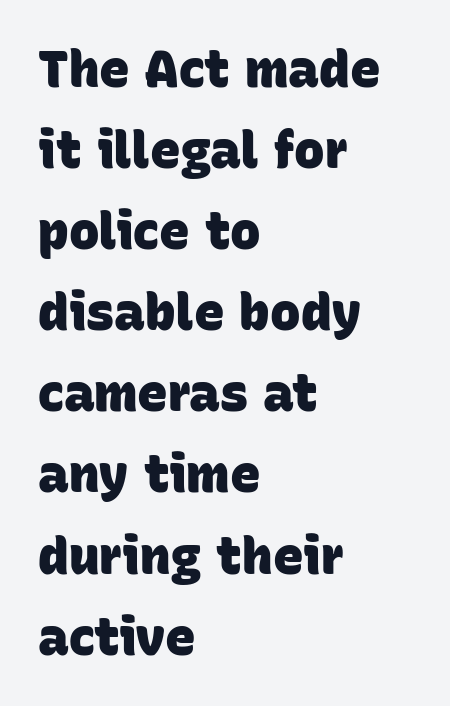
Q: Is the text bold? A: Yes.
Q: Is the typeface a serif or a sans-serif typeface? A: Sans-serif.
Q: Is the text underlined? A: No.
Q: How is the paragraph aligned? A: Left-aligned.
Q: Is the spacing between letters normal or unusually wide? A: Normal.
Q: Is the spacing between lines tight, normal or loose? A: Normal.
Q: Width (condensed, normal, or wide)? A: Normal.
Q: Stroke contrast? A: Low.
Q: x-height? A: Large.
Q: Monospaced? A: No.
